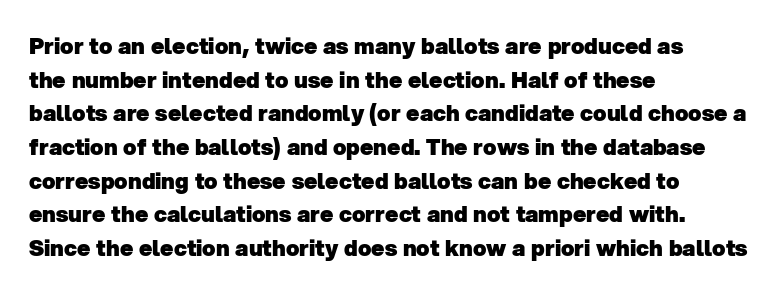
Is the type bold? Yes — the strokes are clearly thick and heavy. Horizontal alignment here is leftward, the default for most running prose. Caption: standard tracking, unaltered. Does the leading feel generous? No, just average. The glyphs are unaccompanied by any horizontal stroke below them.
